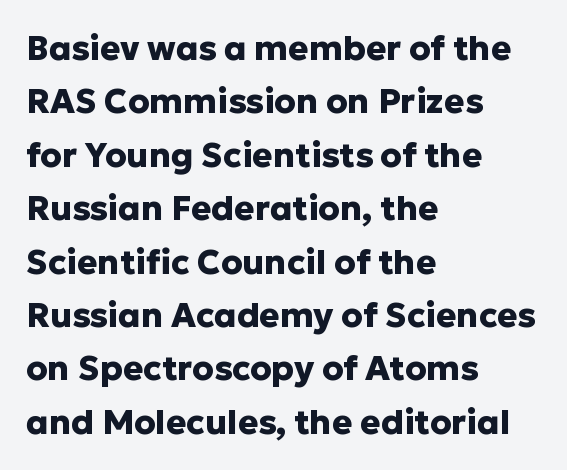
{"serif": "no", "italic": "no", "bold": "yes", "weight": "heavy", "width": "normal", "stroke_contrast": "low", "x_height": "medium", "monospaced": "no", "underline": "no", "align": "left", "line_spacing": "normal", "line_spacing_ratio": 1.57, "letter_spacing": "normal", "letter_spacing_em": 0.0, "glyph_px": 34}
